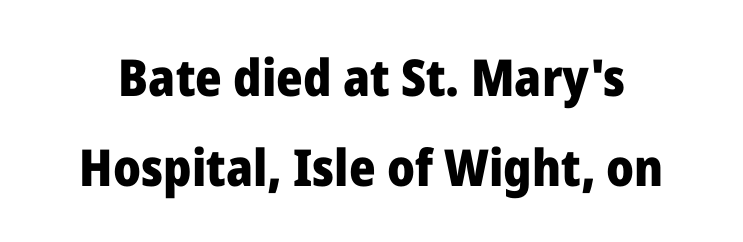
Q: Is the text bold? A: Yes.
Q: Is the text italic (slanted)? A: No, it is upright.
Q: Is the typeface a serif or a sans-serif typeface? A: Sans-serif.
Q: Is the text underlined? A: No.
Q: Is the spacing between letters normal or unusually wide? A: Normal.
Q: Width (condensed, normal, or wide)? A: Normal.
Q: Stroke contrast? A: Low.
Q: x-height? A: Medium.
Q: Monospaced? A: No.
